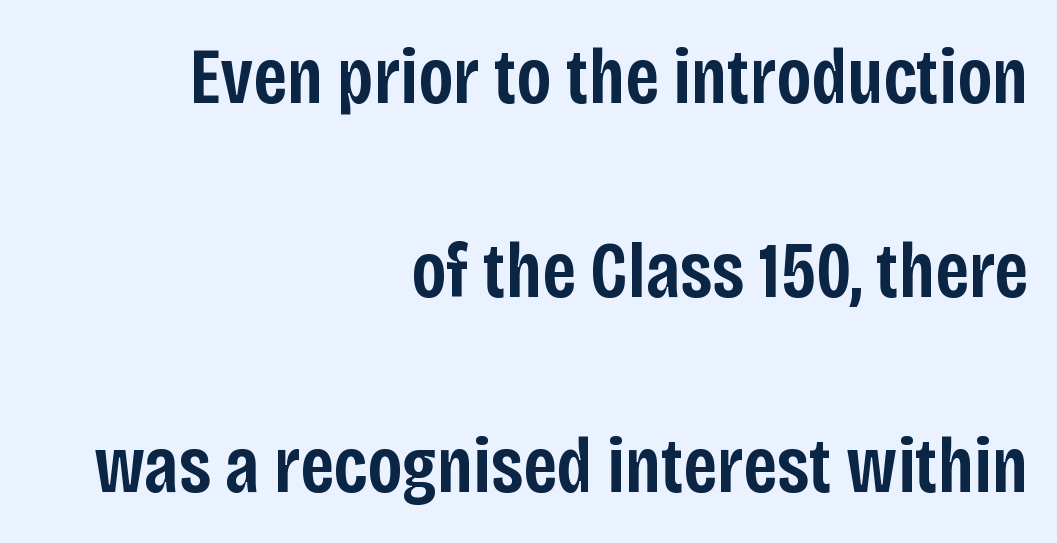
Q: Is the text bold? A: Semi-bold.
Q: Is the text italic (slanted)? A: No, it is upright.
Q: Is the typeface a serif or a sans-serif typeface? A: Sans-serif.
Q: Is the text underlined? A: No.
Q: How is the paragraph aligned? A: Right-aligned.
Q: Is the spacing between letters normal or unusually wide? A: Normal.
Q: Is the spacing between lines tight, normal or loose? A: Loose.
Q: Width (condensed, normal, or wide)? A: Condensed.
Q: Stroke contrast? A: Low.
Q: x-height? A: Large.
Q: Monospaced? A: No.
